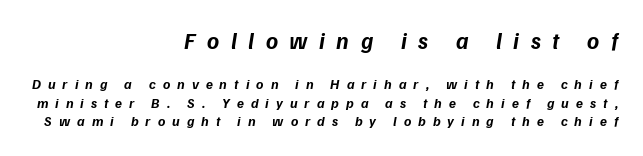
The image shows 23 px bold type, italic (leaning right); set right-aligned, normal line spacing (1.33x), unusually wide letter spacing (+0.5 em), not underlined; the first (top) block is 1.64x larger.
